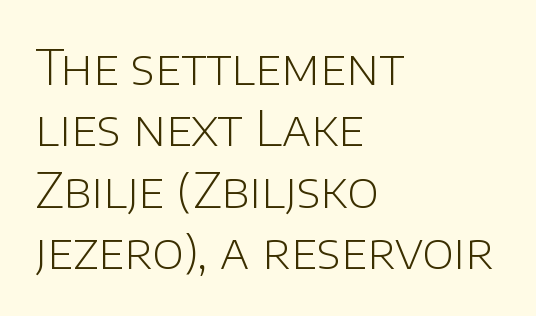
In terms of letterspacing, this is plain default setting. Rendered with straight, roman letterforms. Is this a fixed-width face? No — the glyphs have proportional, varying widths. The words here are not underlined. The setting favours the left margin, as ordinary paragraphs usually do.
